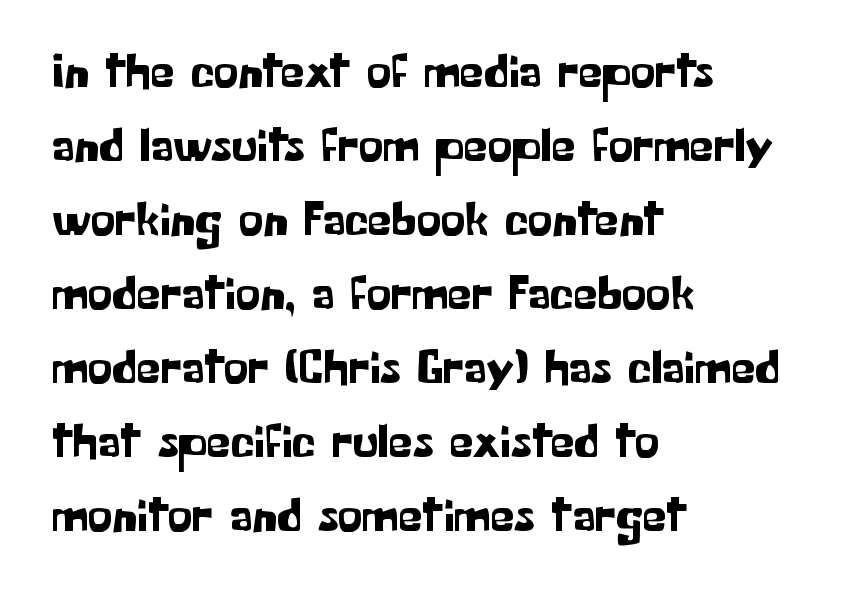
{"serif": "no", "italic": "no", "width": "normal", "stroke_contrast": "low", "x_height": "medium", "monospaced": "no", "underline": "no", "align": "left", "line_spacing": "normal", "line_spacing_ratio": 1.51, "letter_spacing": "normal", "letter_spacing_em": 0.0, "glyph_px": 49}
